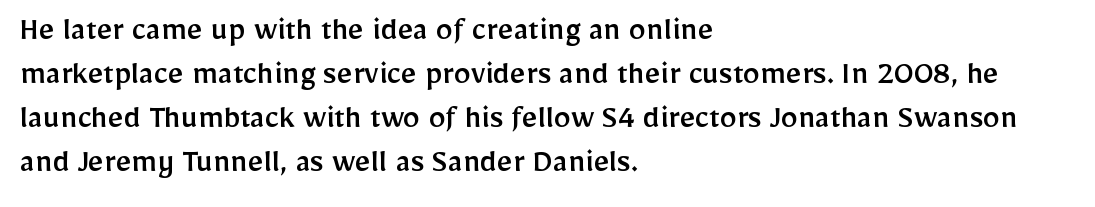
{"serif": "no", "italic": "no", "width": "normal", "stroke_contrast": "low", "x_height": "medium", "monospaced": "no", "underline": "no", "align": "left", "line_spacing": "normal", "line_spacing_ratio": 1.29, "letter_spacing": "normal", "letter_spacing_em": 0.0, "glyph_px": 34}
